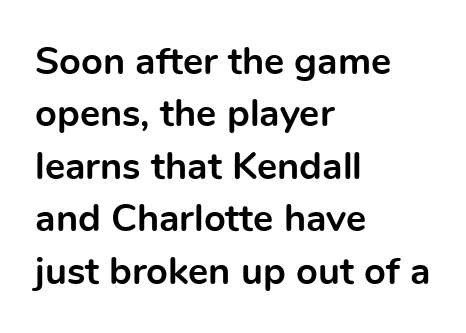
The image shows 38 px bold sans-serif type, upright; set left-aligned, normal line spacing (1.38x), normal letter spacing, not underlined; a medium x-height.
